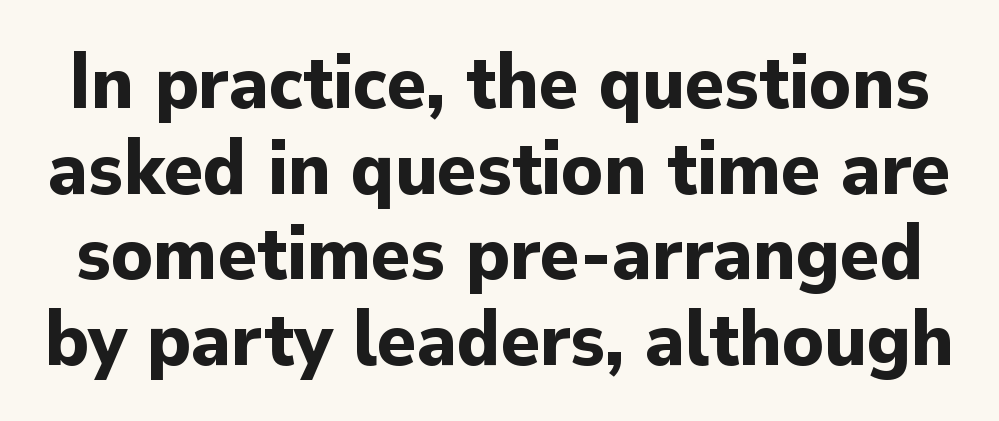
{"serif": "no", "italic": "no", "bold": "yes", "weight": "bold", "width": "normal", "stroke_contrast": "low", "x_height": "small", "monospaced": "no", "underline": "no", "line_spacing": "tight", "line_spacing_ratio": 1.07, "letter_spacing": "normal", "letter_spacing_em": 0.0, "glyph_px": 80}
